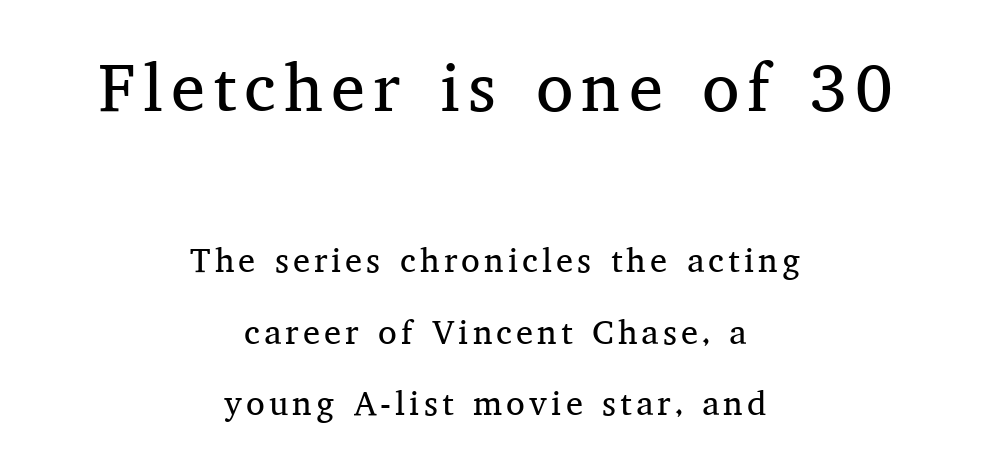
{"serif": "yes", "italic": "no", "bold": "no", "weight": "regular", "width": "normal", "stroke_contrast": "medium", "x_height": "medium", "monospaced": "no", "underline": "no", "align": "center", "line_spacing": "loose", "line_spacing_ratio": 2.1, "larger_block": "first", "size_ratio": 2.0, "glyph_px": 68}
